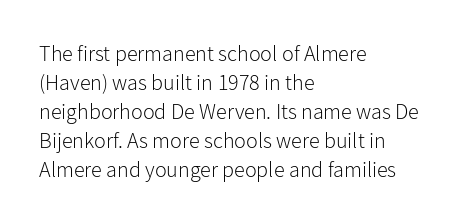
The image shows 22 px text type, upright; set left-aligned, normal line spacing (1.32x), normal letter spacing, not underlined.
